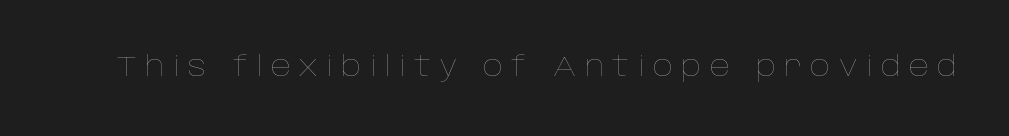
Ink coverage per letter is moderate at most. Descender tails drop into unmarked territory. Varying glyph widths throughout — classic text-font behaviour. Upright lettering throughout. This sample uses expanded letter spacing, leaving extra air between glyphs.
